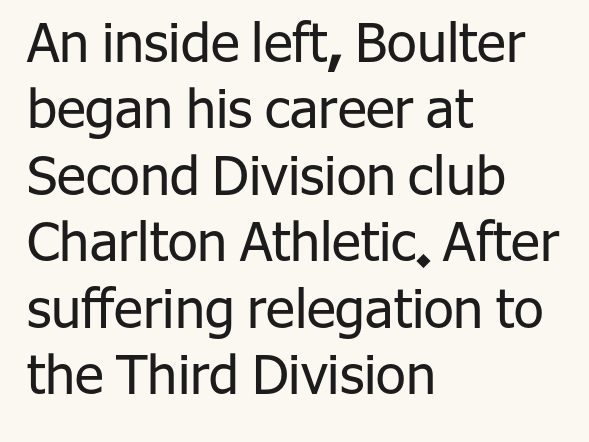
{"serif": "no", "italic": "no", "bold": "no", "weight": "regular", "width": "normal", "stroke_contrast": "low", "x_height": "medium", "monospaced": "no", "underline": "no", "align": "left", "line_spacing_ratio": 1.23, "letter_spacing": "normal", "letter_spacing_em": 0.0, "glyph_px": 54}
